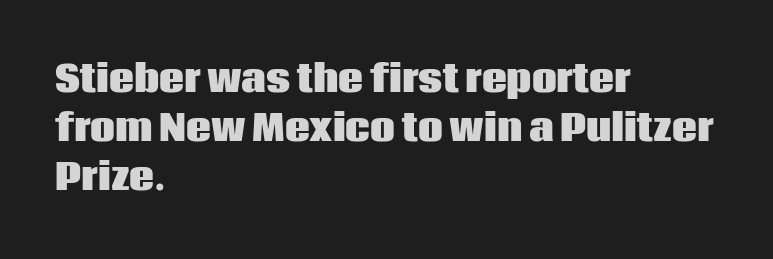
Italic? Not at all — the glyphs are vertical. The letters are bold, with thick, heavy strokes. Here the glyphs are tracked normally, forming tight word shapes. Whoever set this chose a conventional vertical rhythm. Lines of text with bare space underneath.
